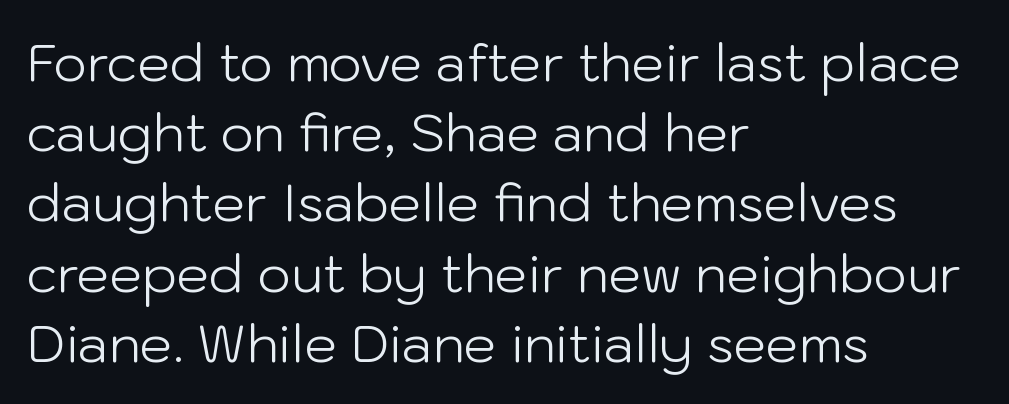
The lettering stays uniformly vertical, giving the passage a roman look. The line-height multiplier appears to be the usual default. No extra ink here — the face is not bold. Just letters on the line, the space beneath them empty. The line texture is even and compact thanks to regular tracking. Proportional: the letters do not fall into vertical columns.
